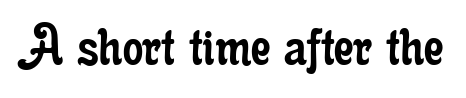
The image shows 64 px regular-weight, condensed serif type, upright; set normal letter spacing, not underlined; low stroke contrast and a small x-height.
